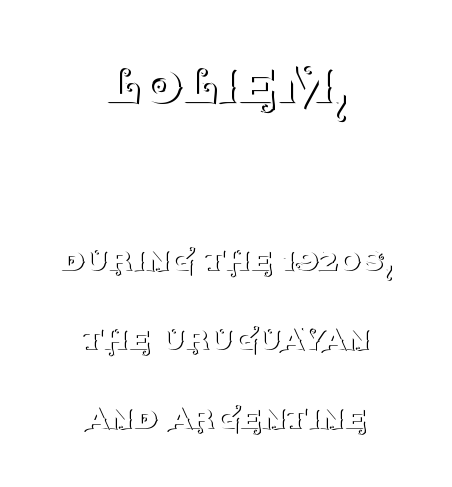
The image shows 66 px thin serif type, upright; set centered, loose line spacing (2.08x), normal letter spacing, not underlined; the first (top) block is 1.74x larger; medium stroke contrast and a large x-height.
